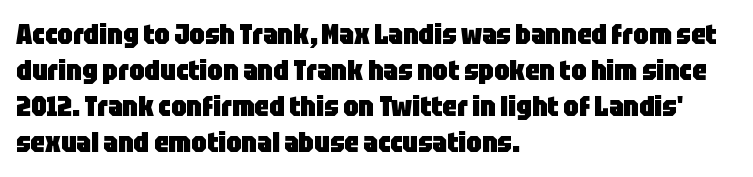
{"serif": "no", "italic": "no", "bold": "yes", "weight": "heavy", "width": "condensed", "stroke_contrast": "low", "x_height": "large", "monospaced": "no", "underline": "no", "align": "left", "line_spacing": "normal", "line_spacing_ratio": 1.28, "letter_spacing": "normal", "letter_spacing_em": 0.0, "glyph_px": 28}
